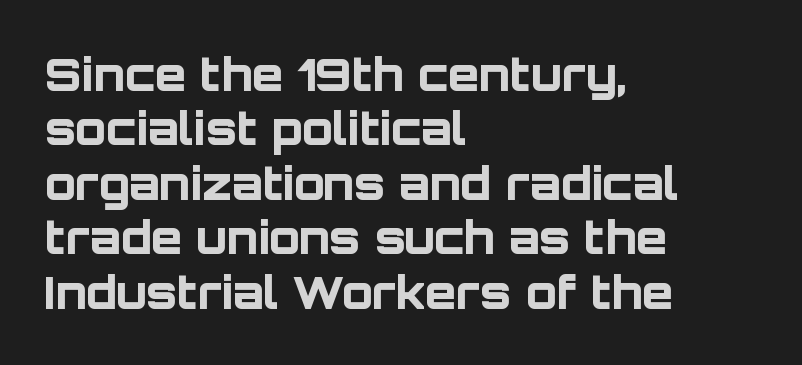
Designer's note — italics off, roman on. Clear beneath every line of the passage. A typesetter would call this zero additional tracking. Notice how the passage keeps a crisp vertical edge on the left only. Heft: maximum for text — a bold.
